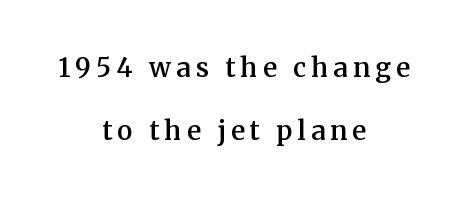
{"italic": "no", "bold": "semi", "underline": "no", "align": "center", "line_spacing": "loose", "line_spacing_ratio": 2.41, "letter_spacing": "wide", "letter_spacing_em": 0.2, "glyph_px": 26}
